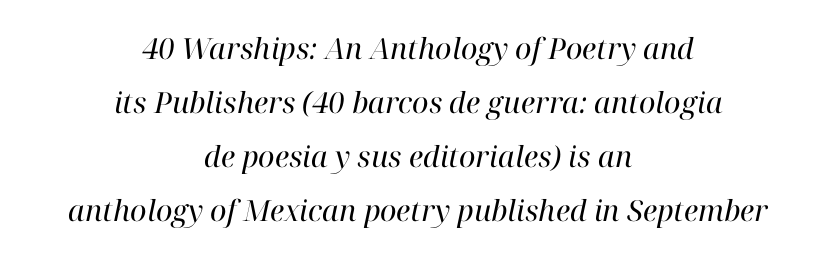
Q: Is the text bold? A: No.
Q: Is the text italic (slanted)? A: Yes, it leans right by about 12 degrees.
Q: Is the typeface a serif or a sans-serif typeface? A: Serif.
Q: Is the text underlined? A: No.
Q: How is the paragraph aligned? A: Centered.
Q: Is the spacing between letters normal or unusually wide? A: Normal.
Q: Width (condensed, normal, or wide)? A: Normal.
Q: Stroke contrast? A: High.
Q: x-height? A: Medium.
Q: Monospaced? A: No.
